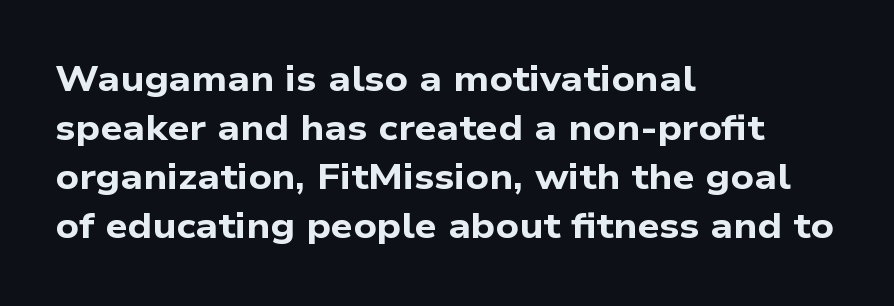
The image shows 35 px bold, wide sans-serif type; set left-aligned, normal line spacing (1.4x), normal letter spacing, not underlined; low stroke contrast and a medium x-height.
